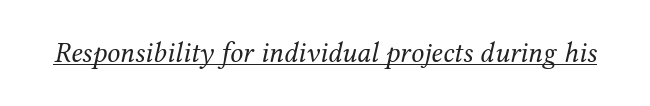
Q: Is the text bold? A: No.
Q: Is the text italic (slanted)? A: Yes, it leans right by about 12 degrees.
Q: Is the typeface a serif or a sans-serif typeface? A: Serif.
Q: Is the text underlined? A: Yes.
Q: Is the spacing between letters normal or unusually wide? A: Normal.
Q: Width (condensed, normal, or wide)? A: Normal.
Q: Stroke contrast? A: Medium.
Q: x-height? A: Medium.
Q: Monospaced? A: No.
